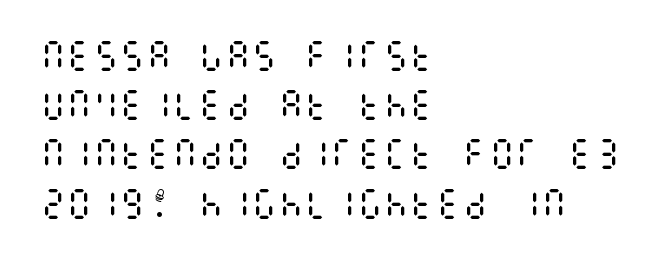
{"italic": "no", "bold": "no", "weight": "regular", "width": "condensed", "stroke_contrast": "medium", "x_height": "large", "underline": "no", "align": "left", "line_spacing": "normal", "line_spacing_ratio": 1.49, "letter_spacing": "normal", "letter_spacing_em": 0.0, "glyph_px": 33}
